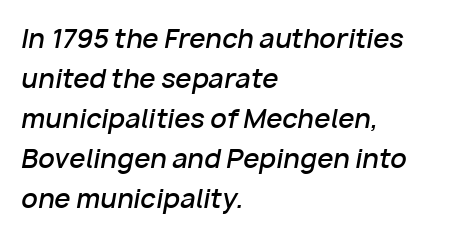
Nobody touched the tracking dial on this one. Look at the stroke-to-counter ratio: somewhat heavy, a semibold. The glyphs look as if they've been sheared to an angle. This sample keeps an unexceptional amount of space between lines. Plain, unruled lines of type. Left-aligned paragraph, ragged on the right.
